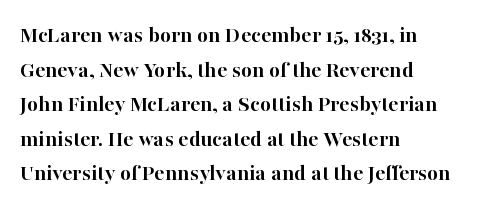
{"italic": "no", "bold": "yes", "underline": "no", "align": "left", "line_spacing": "normal", "line_spacing_ratio": 1.44, "letter_spacing": "normal", "letter_spacing_em": 0.0, "glyph_px": 24}
